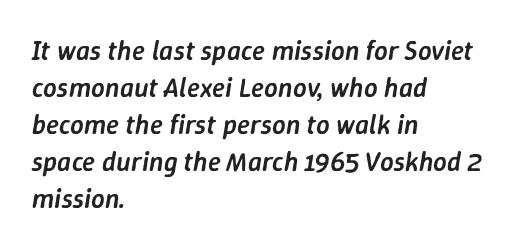
The image shows 27 px text type, italic (leaning right); set left-aligned, normal line spacing (1.37x), normal letter spacing, not underlined.
